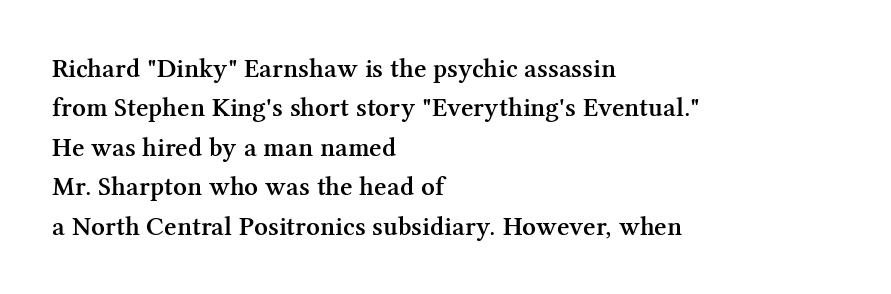
The line texture is even and compact thanks to regular tracking. The vertical gap from one line to the next is medium. It's the straight-up-and-down kind of type. I'd describe the lettering as semibold — firm but not a full bold. Layout note: lines flush left. Words float on clear page, feet unadorned.
